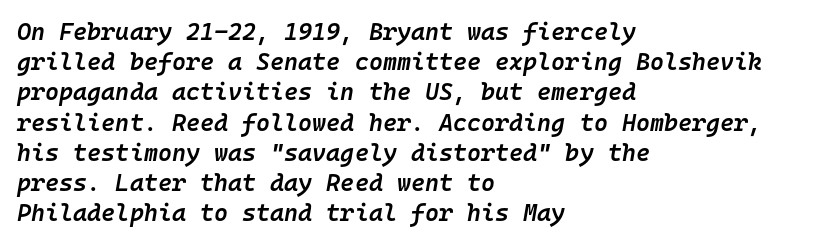
The image shows 24 px text type, italic (leaning right); set left-aligned, normal line spacing (1.26x), normal letter spacing, not underlined.
